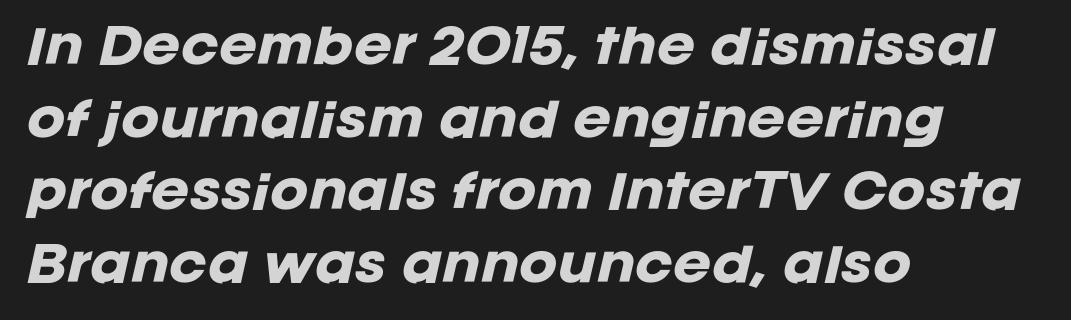
Q: Is the text bold? A: Yes.
Q: Is the text italic (slanted)? A: Yes, it leans right by about 12 degrees.
Q: Is the text underlined? A: No.
Q: How is the paragraph aligned? A: Left-aligned.
Q: Is the spacing between letters normal or unusually wide? A: Normal.
Q: Is the spacing between lines tight, normal or loose? A: Normal.
Q: Width (condensed, normal, or wide)? A: Normal.
Q: Stroke contrast? A: Low.
Q: x-height? A: Large.
Q: Monospaced? A: No.
